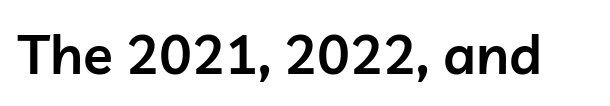
Q: Is the text bold? A: Semi-bold.
Q: Is the text italic (slanted)? A: No, it is upright.
Q: Is the typeface a serif or a sans-serif typeface? A: Sans-serif.
Q: Is the text underlined? A: No.
Q: Is the spacing between letters normal or unusually wide? A: Normal.
Q: Width (condensed, normal, or wide)? A: Normal.
Q: Stroke contrast? A: Low.
Q: x-height? A: Medium.
Q: Monospaced? A: No.
